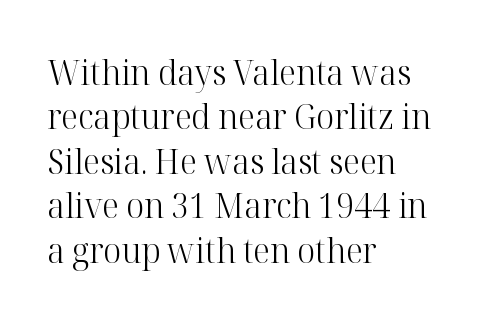
{"serif": "yes", "italic": "no", "bold": "no", "weight": "light", "width": "normal", "stroke_contrast": "high", "x_height": "medium", "monospaced": "no", "underline": "no", "align": "left", "line_spacing": "normal", "line_spacing_ratio": 1.27, "letter_spacing": "normal", "letter_spacing_em": 0.0, "glyph_px": 35}
